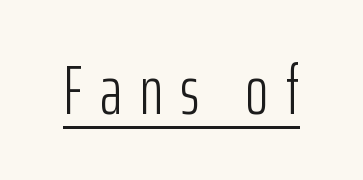
{"serif": "no", "italic": "no", "bold": "no", "weight": "light", "width": "condensed", "stroke_contrast": "low", "x_height": "medium", "monospaced": "no", "underline": "yes", "letter_spacing": "wide", "letter_spacing_em": 0.26, "glyph_px": 69}
